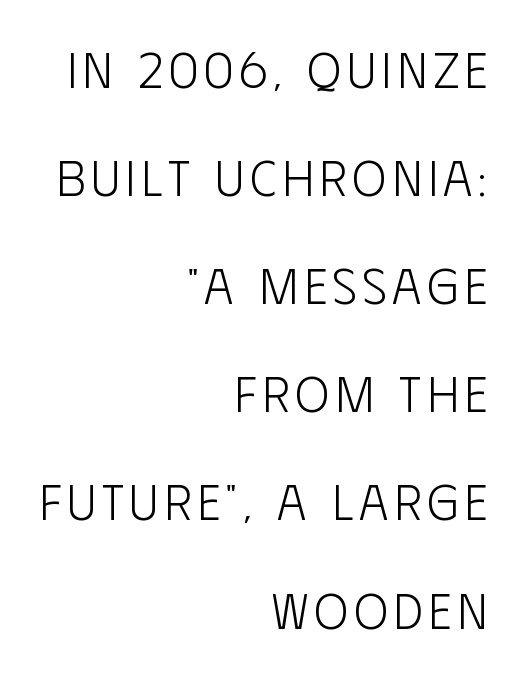
The image shows 51 px light, condensed sans-serif type, upright; set right-aligned, loose line spacing (2.12x), not underlined; low stroke contrast and a large x-height.
